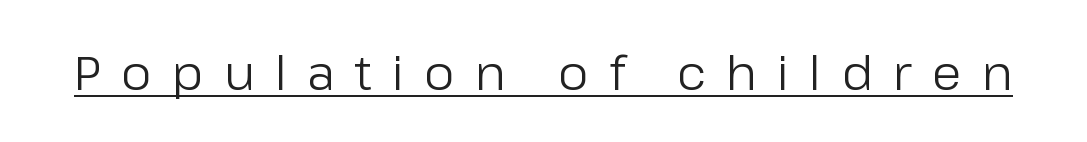
{"serif": "no", "italic": "no", "bold": "no", "weight": "regular", "width": "normal", "stroke_contrast": "low", "x_height": "medium", "monospaced": "no", "underline": "yes", "letter_spacing": "wide", "letter_spacing_em": 0.42, "glyph_px": 48}
